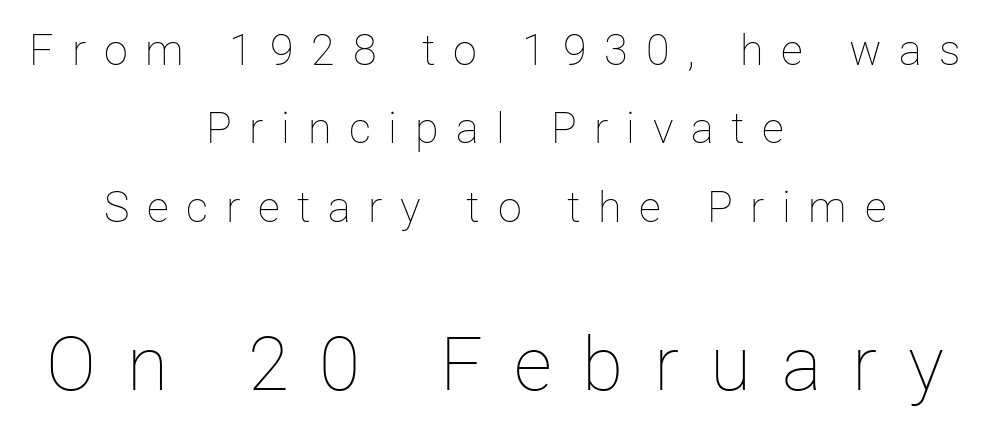
These lines stack symmetrically, like a column narrowing and widening about its center. Here the designer chose a conventional face with non-uniform glyph widths. The baseline area is clear. This is roman type, the default non-slanted kind.
